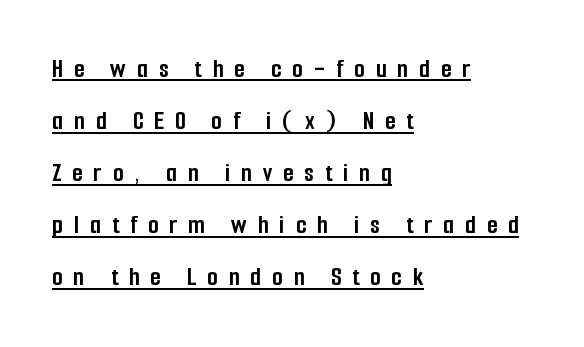
{"italic": "no", "bold": "yes", "underline": "yes", "align": "left", "line_spacing": "loose", "line_spacing_ratio": 1.93, "letter_spacing": "wide", "letter_spacing_em": 0.41, "glyph_px": 27}
